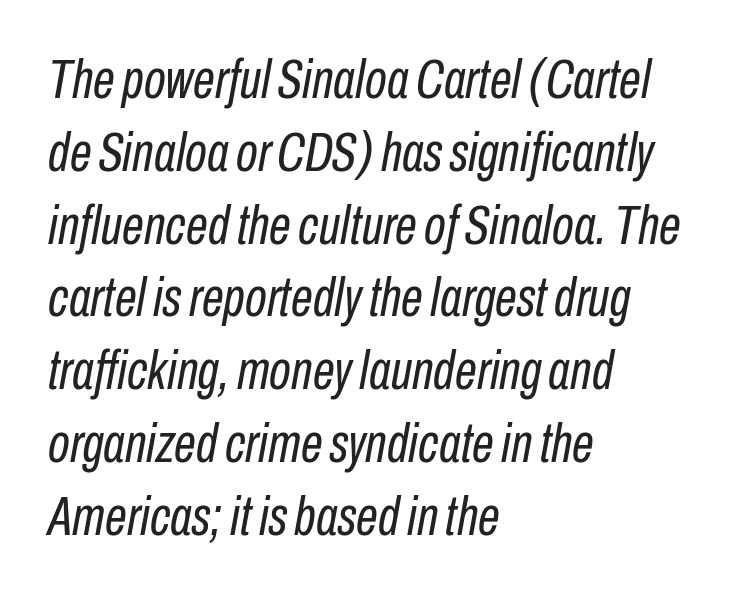
{"italic": "yes", "lean": "right", "slant_degrees": 10, "bold": "no", "weight": "regular", "width": "condensed", "stroke_contrast": "low", "x_height": "medium", "monospaced": "no", "underline": "no", "align": "left", "line_spacing": "normal", "line_spacing_ratio": 1.3, "letter_spacing": "normal", "letter_spacing_em": 0.0, "glyph_px": 56}
